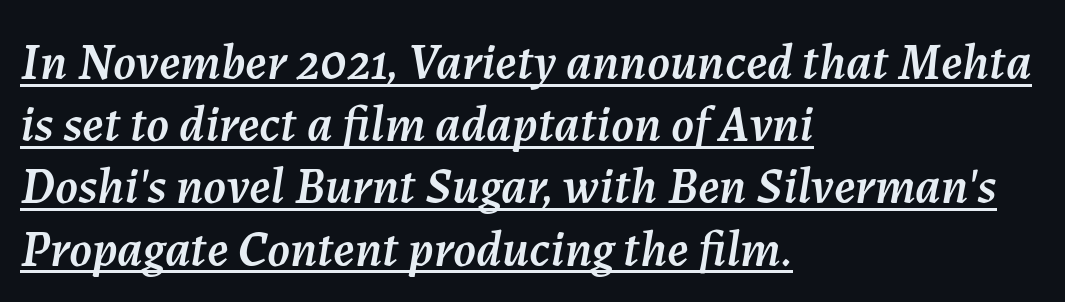
The image shows 51 px text type, italic (leaning right); set left-aligned, line spacing 1.22x, normal letter spacing, underlined; medium stroke contrast and a medium x-height.
